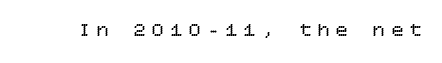
Short note: letters widely spaced. Stems here are at most as thick as an everyday book face. Words float on clear page, feet unadorned. This is the regular roman posture of the typeface.
